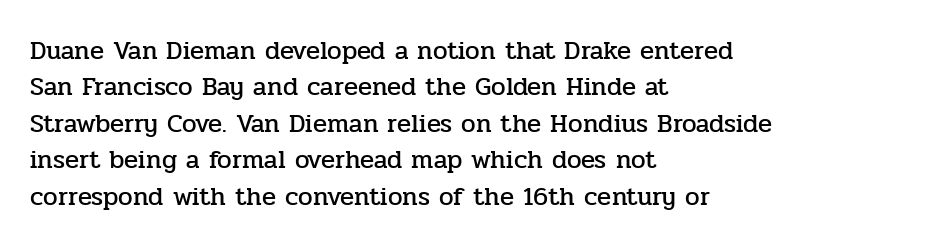
{"italic": "no", "underline": "no", "align": "left", "line_spacing": "normal", "line_spacing_ratio": 1.4, "letter_spacing": "normal", "letter_spacing_em": 0.0, "glyph_px": 26}
